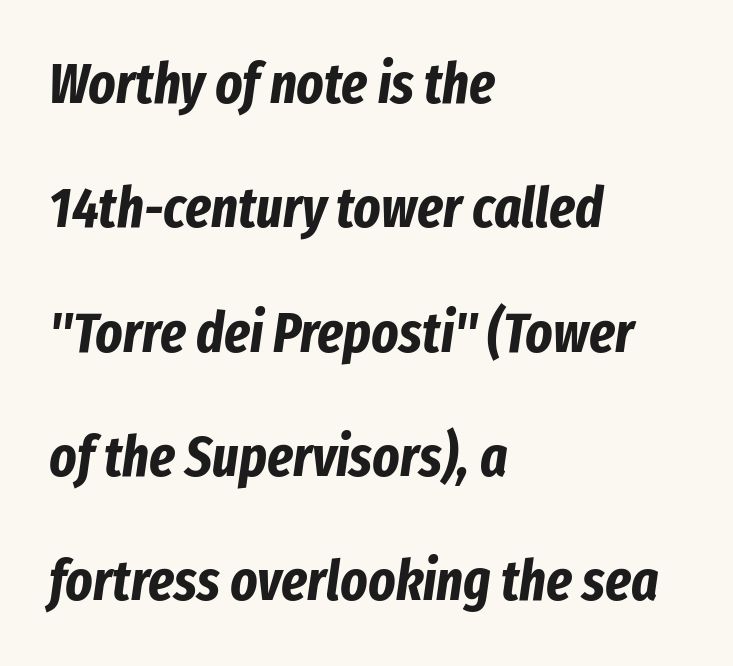
These lines stand farther apart than default settings would place them. The passage shown leans; its letterforms are oblique. Anything drawn beneath the words? Only blank space. Weight: bold. Nobody touched the tracking dial on this one. Notice how the passage keeps a crisp vertical edge on the left only.
